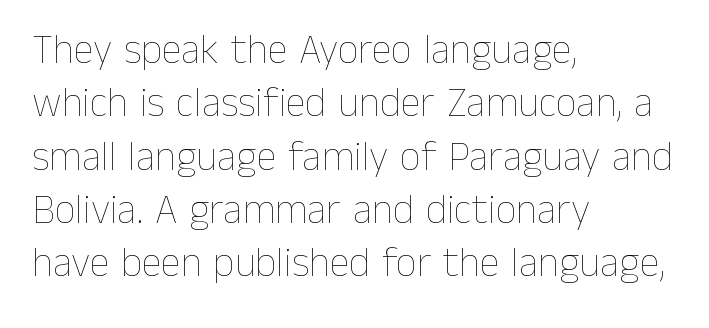
You could not count columns in this text — the font is proportionally spaced. Standard letterfit; no display-style spreading of the glyphs. These lines were composed using upright roman letters. A classic flush-left, rag-right setting is used for this passage. This reads as an unemphasized weight, regular at the heaviest. Just letters on the line, the space beneath them empty.
